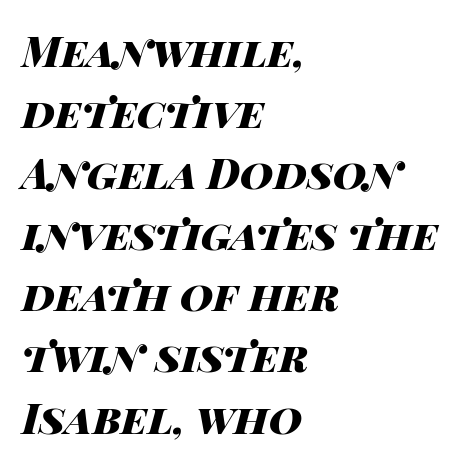
{"italic": "yes", "lean": "right", "slant_degrees": 14, "bold": "yes", "weight": "heavy", "width": "wide", "stroke_contrast": "high", "x_height": "large", "monospaced": "no", "underline": "no", "align": "left", "line_spacing": "normal", "line_spacing_ratio": 1.49, "letter_spacing": "normal", "letter_spacing_em": 0.0, "glyph_px": 41}
